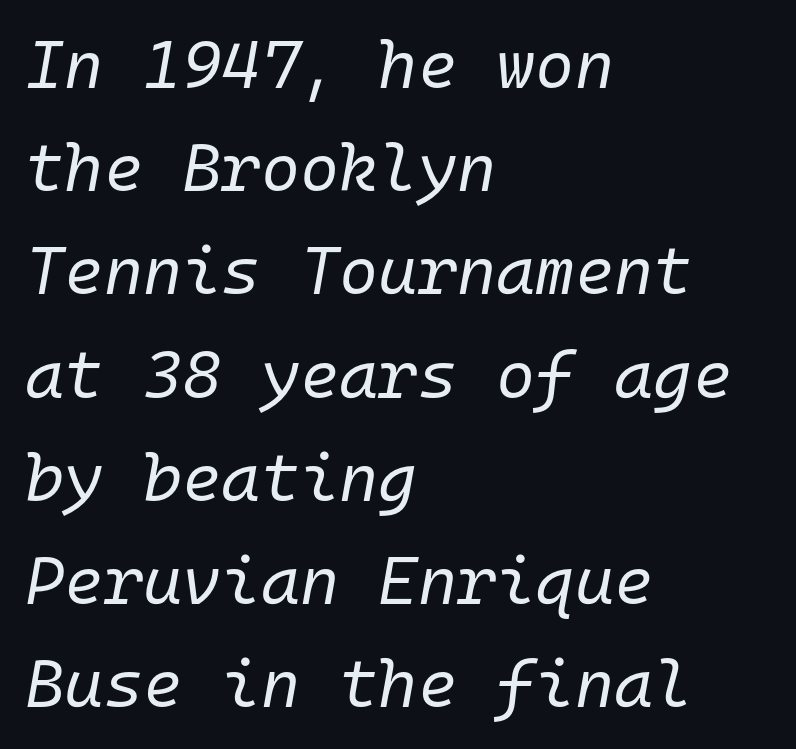
The strip under each line holds only bare page. The rendering uses a moderate line-height, typical for paragraphs. The rag falls on the right side of this text block. Emphasis-style slanted type is in use. Think of a typewriter: that constant character pitch is what you see here.
